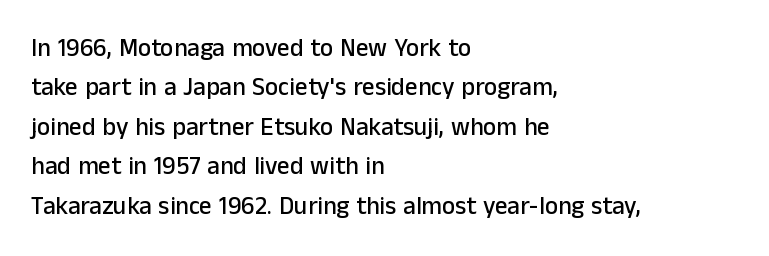
Q: Is the text italic (slanted)? A: No, it is upright.
Q: Is the text underlined? A: No.
Q: How is the paragraph aligned? A: Left-aligned.
Q: Is the spacing between letters normal or unusually wide? A: Normal.
Q: Is the spacing between lines tight, normal or loose? A: Normal.
